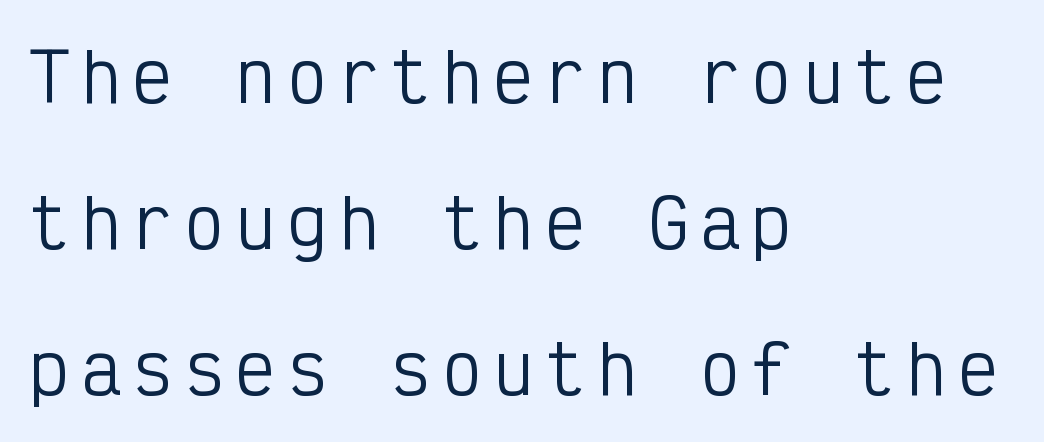
The image shows 67 px regular-weight, condensed sans-serif type, upright, monospaced; set left-aligned, loose line spacing (2.18x), not underlined; low stroke contrast and a medium x-height.
